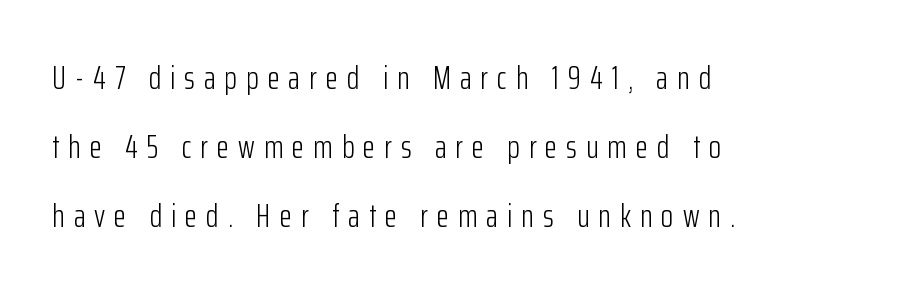
The image shows 32 px light, condensed sans-serif type, upright; set left-aligned, loose line spacing (2.16x), unusually wide letter spacing (+0.28 em), not underlined; low stroke contrast and a medium x-height.
